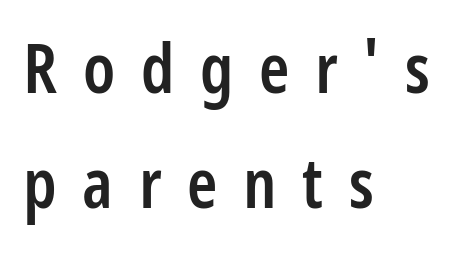
Q: Is the text bold? A: Semi-bold.
Q: Is the text italic (slanted)? A: No, it is upright.
Q: Is the typeface a serif or a sans-serif typeface? A: Sans-serif.
Q: Is the text underlined? A: No.
Q: How is the paragraph aligned? A: Left-aligned.
Q: Is the spacing between letters normal or unusually wide? A: Unusually wide.
Q: Is the spacing between lines tight, normal or loose? A: Normal.
Q: Width (condensed, normal, or wide)? A: Condensed.
Q: Stroke contrast? A: Low.
Q: x-height? A: Medium.
Q: Monospaced? A: No.
